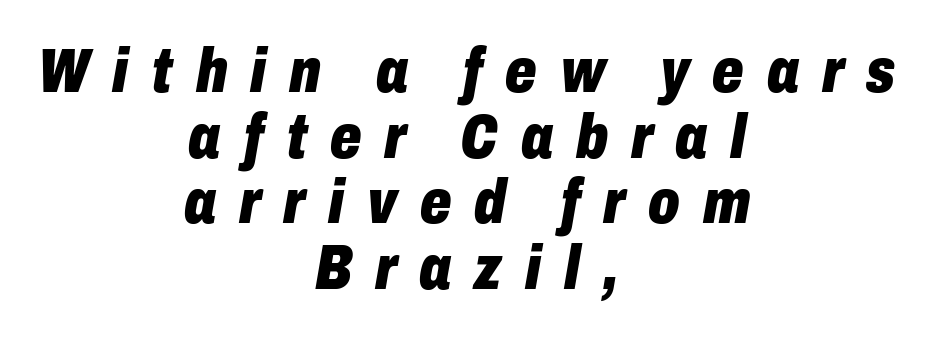
The image shows 62 px heavy, condensed type, italic (leaning right); set centered, tight line spacing (1.06x), unusually wide letter spacing (+0.37 em), not underlined; low stroke contrast and a medium x-height.
